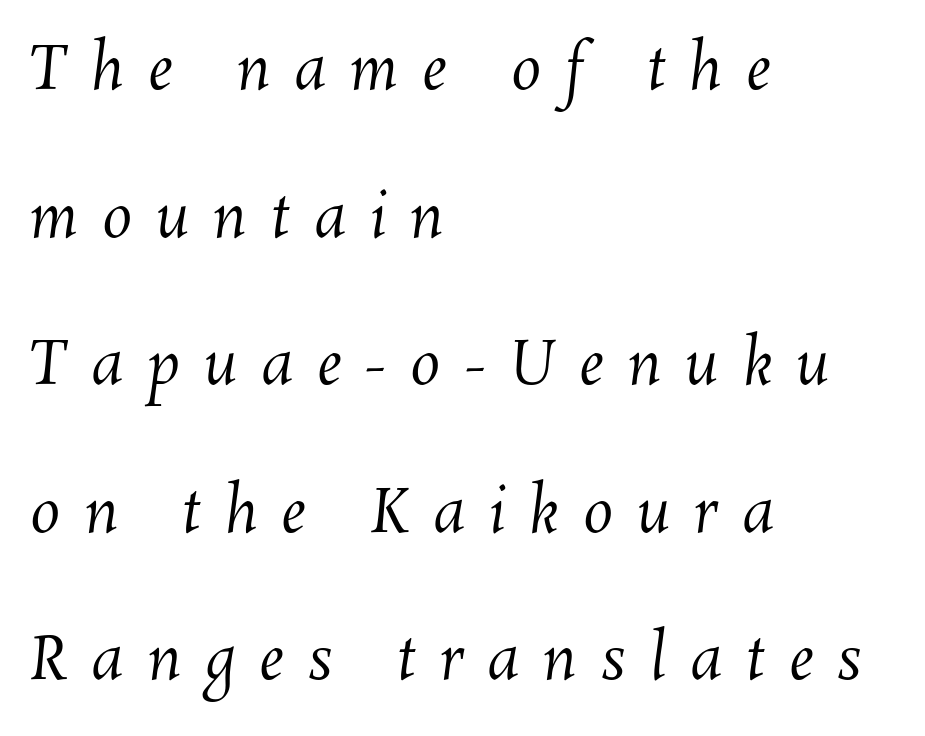
{"bold": "no", "weight": "regular", "width": "normal", "stroke_contrast": "medium", "x_height": "medium", "monospaced": "no", "underline": "no", "align": "left", "line_spacing": "loose", "line_spacing_ratio": 2.46, "letter_spacing": "wide", "letter_spacing_em": 0.4, "glyph_px": 60}
